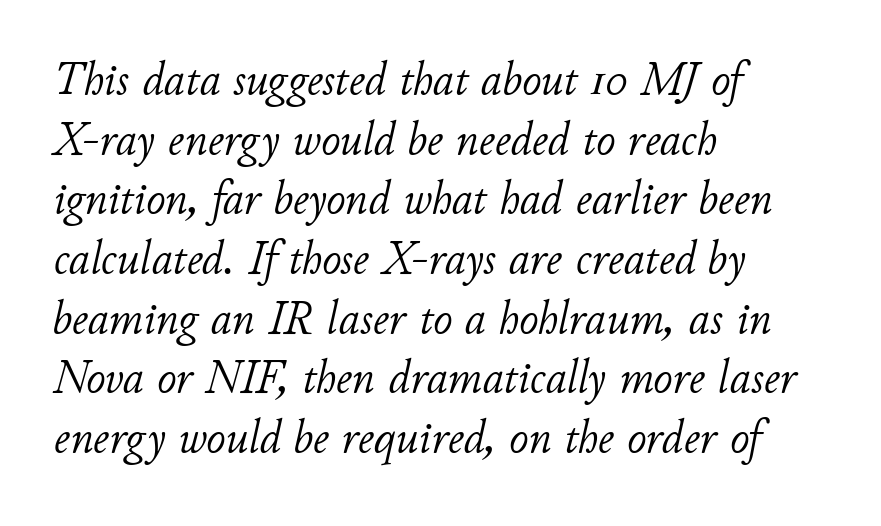
Clear beneath every line of the passage. Tracking value appears to be zero — textbook default spacing. You could not count columns in this text — the font is proportionally spaced. Leading: standard.
